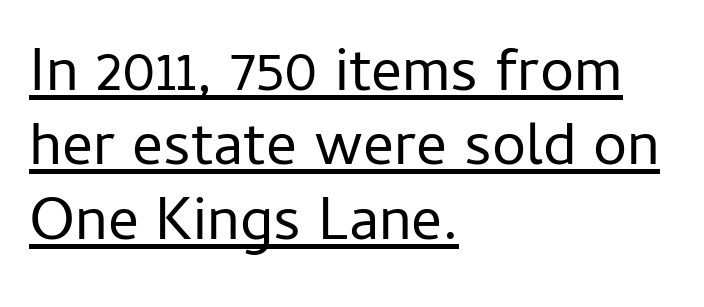
{"serif": "no", "italic": "no", "bold": "no", "weight": "regular", "width": "normal", "stroke_contrast": "low", "x_height": "medium", "monospaced": "no", "underline": "yes", "align": "left", "line_spacing_ratio": 1.22, "letter_spacing": "normal", "letter_spacing_em": 0.0, "glyph_px": 61}
